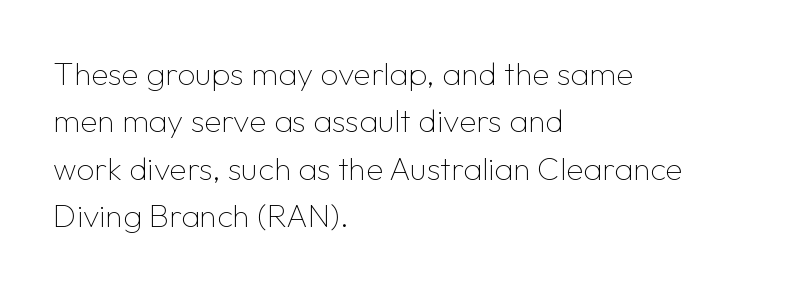
Q: Is the text bold? A: No.
Q: Is the text italic (slanted)? A: No, it is upright.
Q: Is the typeface a serif or a sans-serif typeface? A: Sans-serif.
Q: Is the text underlined? A: No.
Q: How is the paragraph aligned? A: Left-aligned.
Q: Is the spacing between letters normal or unusually wide? A: Normal.
Q: Is the spacing between lines tight, normal or loose? A: Normal.
Q: Width (condensed, normal, or wide)? A: Normal.
Q: Stroke contrast? A: Low.
Q: x-height? A: Medium.
Q: Monospaced? A: No.
